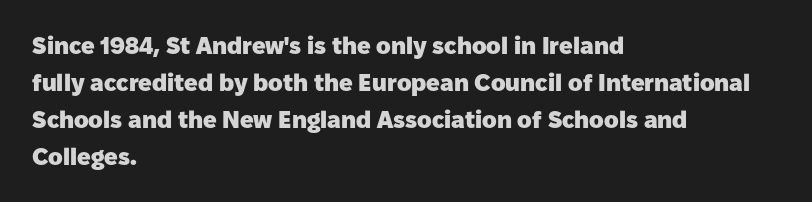
{"italic": "no", "bold": "yes", "underline": "no", "align": "left", "line_spacing": "normal", "line_spacing_ratio": 1.54, "letter_spacing": "normal", "letter_spacing_em": 0.0, "glyph_px": 24}
